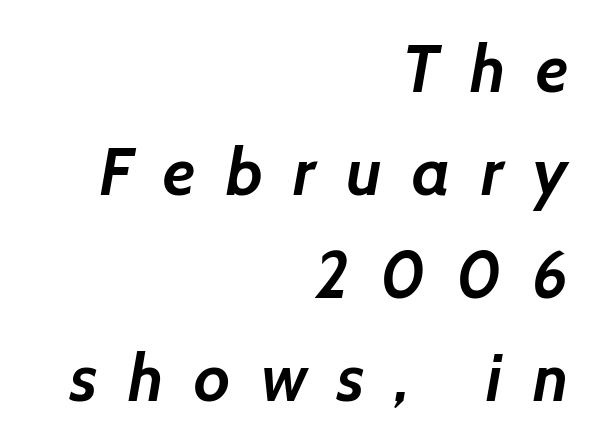
The image shows 66 px semibold sans-serif type; set right-aligned, normal line spacing (1.56x), unusually wide letter spacing (+0.46 em), not underlined; low stroke contrast and a medium x-height.
